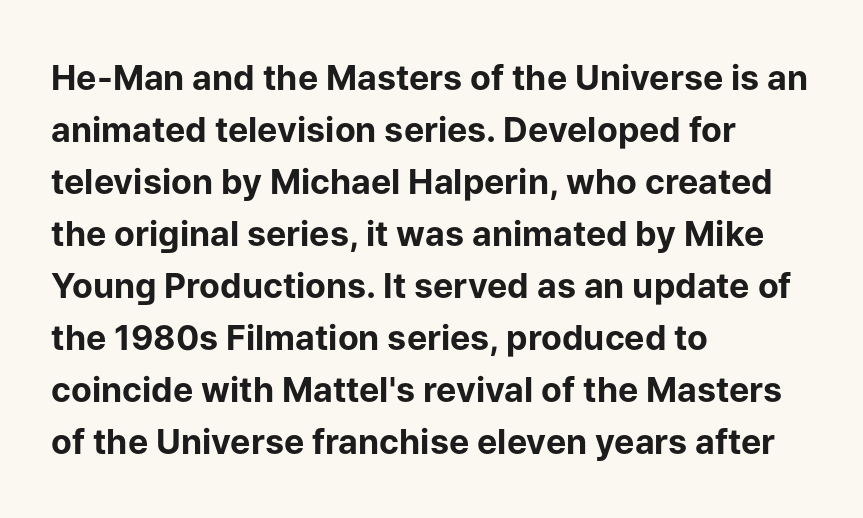
The image shows 34 px bold sans-serif type, upright; set left-aligned, normal line spacing (1.53x), normal letter spacing, not underlined; low stroke contrast and a medium x-height.
